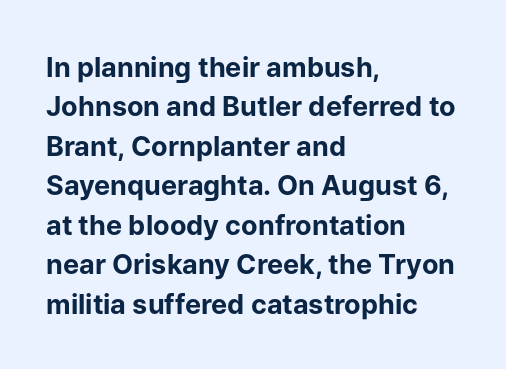
{"italic": "no", "bold": "yes", "underline": "no", "align": "left", "line_spacing": "normal", "line_spacing_ratio": 1.46, "letter_spacing": "normal", "letter_spacing_em": 0.0, "glyph_px": 27}
